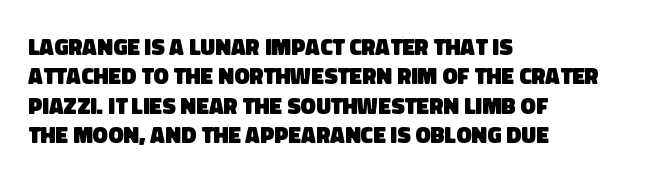
The vertical gap from one line to the next is medium. The characters look thick and weighty, a clear bold. Underlining? Definitely not there. This rendering uses left alignment, leaving the right contour irregular.
